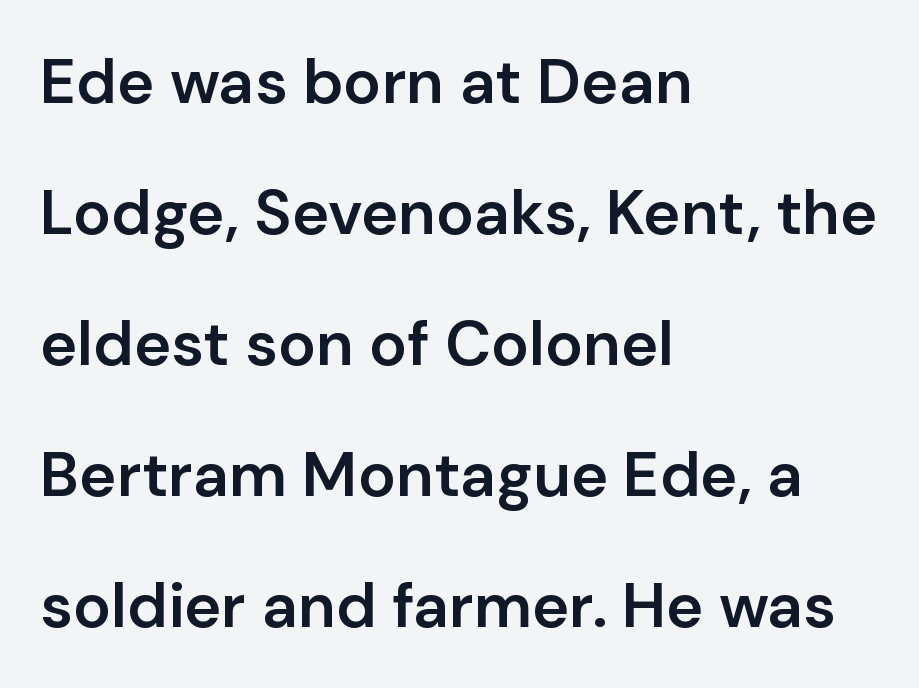
The image shows 63 px semibold sans-serif type, upright; set left-aligned, loose line spacing (2.08x), normal letter spacing, not underlined; low stroke contrast and a medium x-height.
